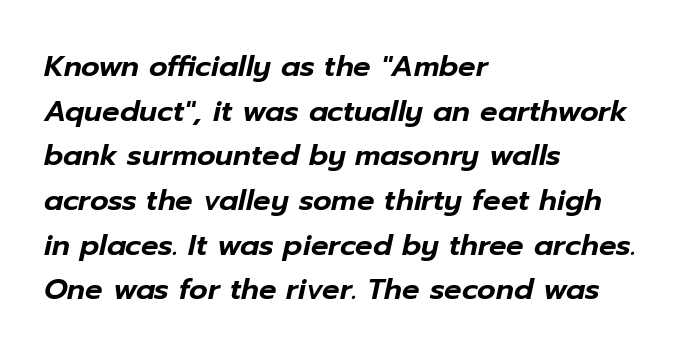
The image shows 29 px text type, italic (leaning right); set left-aligned, normal line spacing (1.54x), normal letter spacing, not underlined; low stroke contrast and a medium x-height.
